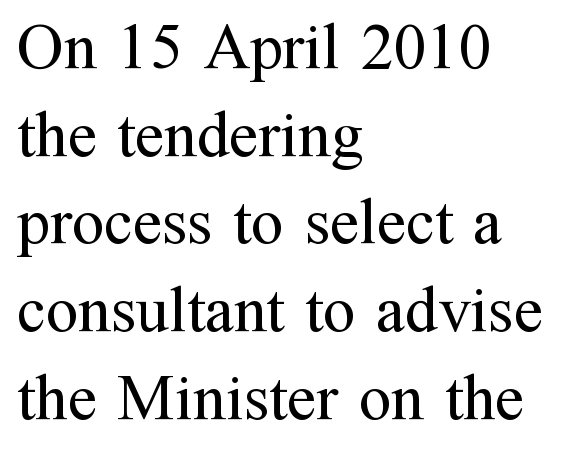
The vertical gap from one line to the next is medium. The lines are quadded left. Designer's note — italics off, roman on. Typographically, this falls in the serif category.
